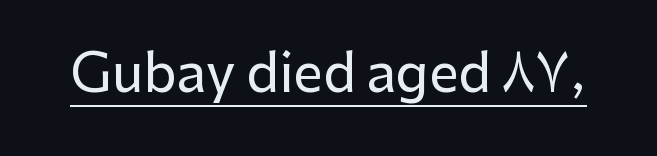
What decoration does the sample have? An underline. The designer went with a sans here, leaving each stem footless. Default kerning and tracking; the words read as compact shapes. The rendering uses natural spacing where letterforms have individual widths. Italic: no, the glyphs are upright roman.
